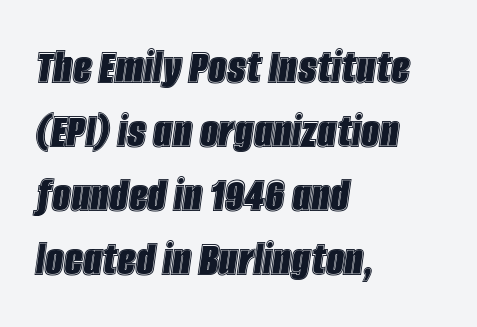
Varying glyph widths throughout — classic text-font behaviour. Line starts are locked; line ends wander. Has an underline been added? It has not. Looking at the ascenders, they clearly lean. Letter spacing: default.
